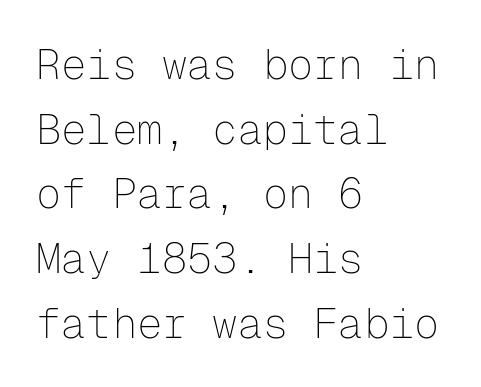
Ascenders rise straight up at ninety degrees. Quick note: interline space is typical. These lines are set flush left with a ragged right edge. The glyphs in this specimen are sans serif. Think of a typewriter: that constant character pitch is what you see here.
